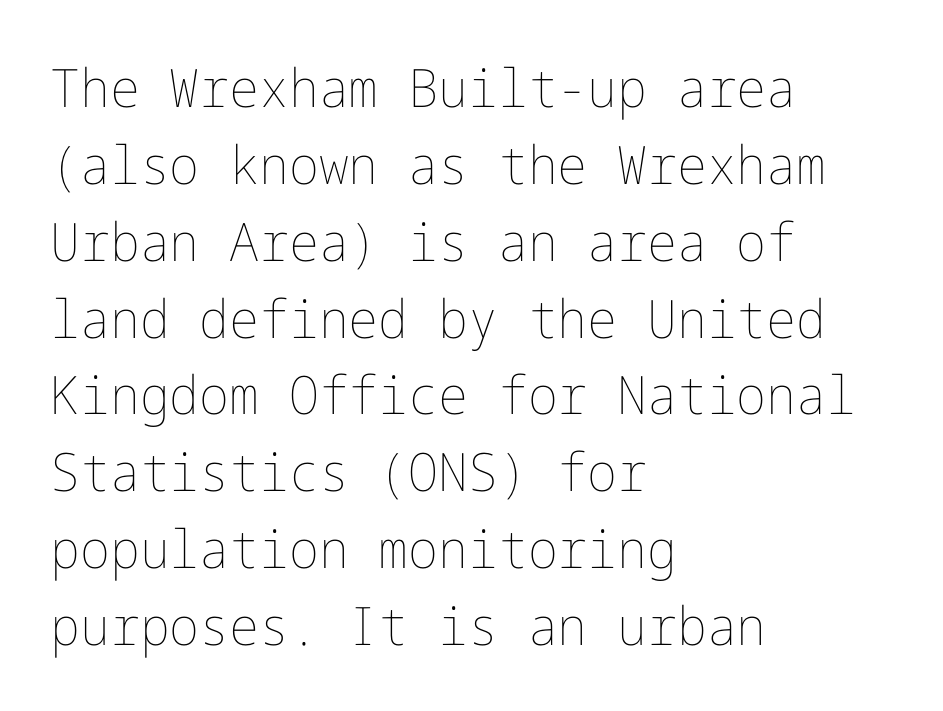
The image shows 53 px thin type, upright; set left-aligned, normal line spacing (1.45x), normal letter spacing, not underlined; low stroke contrast and a medium x-height.
